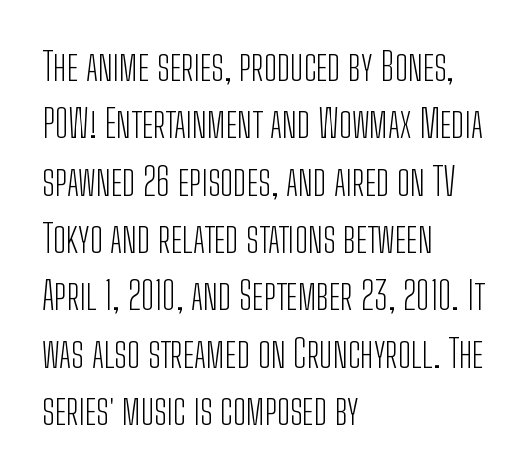
Q: Is the text bold? A: No.
Q: Is the text italic (slanted)? A: No, it is upright.
Q: Is the typeface a serif or a sans-serif typeface? A: Sans-serif.
Q: Is the text underlined? A: No.
Q: How is the paragraph aligned? A: Left-aligned.
Q: Is the spacing between letters normal or unusually wide? A: Normal.
Q: Is the spacing between lines tight, normal or loose? A: Normal.
Q: Width (condensed, normal, or wide)? A: Condensed.
Q: Stroke contrast? A: Low.
Q: x-height? A: Medium.
Q: Monospaced? A: No.
